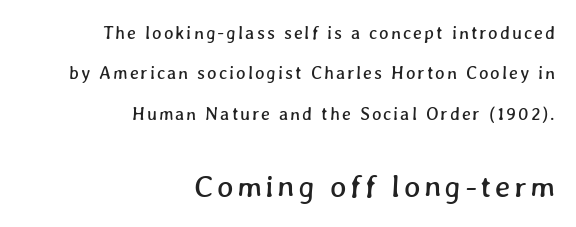
{"width": "normal", "stroke_contrast": "low", "x_height": "medium", "monospaced": "no", "underline": "no", "align": "right", "line_spacing": "loose", "line_spacing_ratio": 2.25, "larger_block": "second", "size_ratio": 1.72, "glyph_px": 31}
